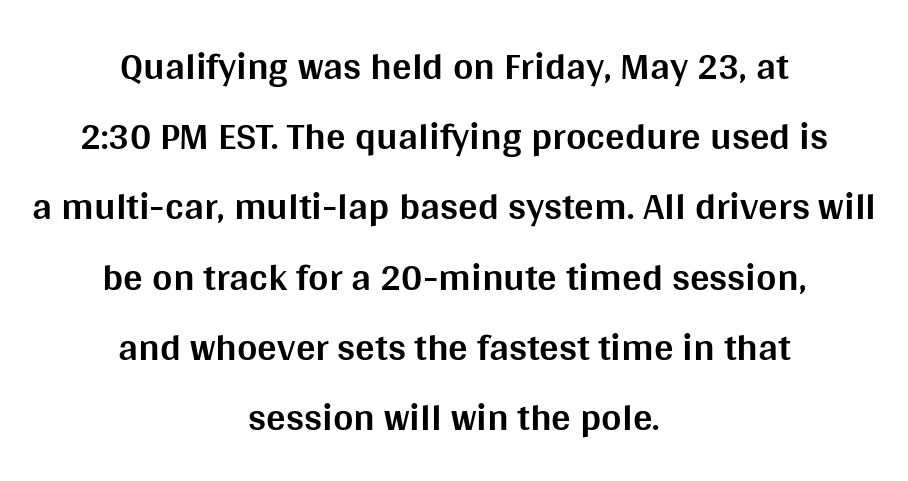
{"serif": "no", "italic": "no", "bold": "yes", "weight": "bold", "width": "normal", "stroke_contrast": "medium", "x_height": "large", "monospaced": "no", "underline": "no", "align": "center", "line_spacing_ratio": 1.8, "letter_spacing": "normal", "letter_spacing_em": 0.0, "glyph_px": 39}
